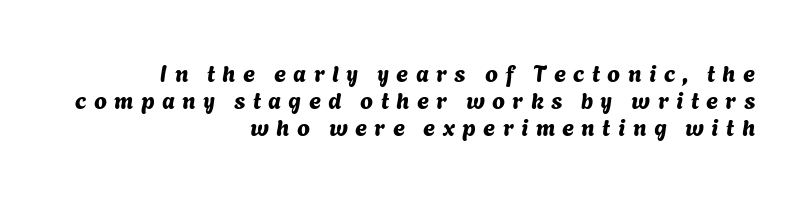
The image shows 23 px text type; set right-aligned, line spacing 1.17x, unusually wide letter spacing (+0.32 em), not underlined.
